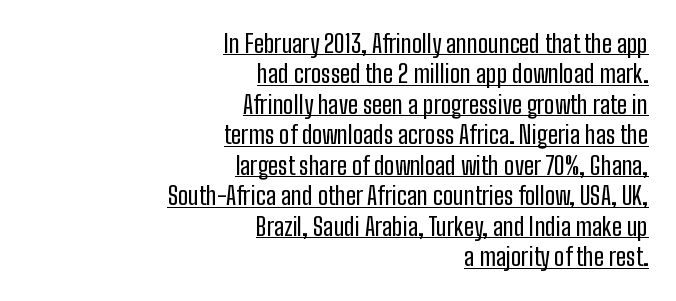
The image shows 25 px text type, upright; set right-aligned, line spacing 1.22x, normal letter spacing, underlined.
